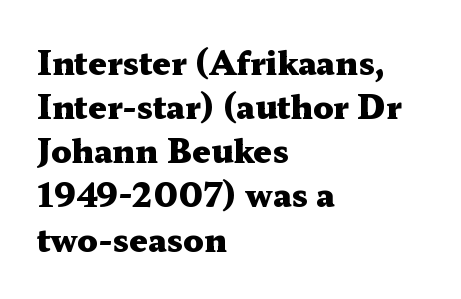
{"serif": "yes", "italic": "no", "bold": "yes", "weight": "heavy", "width": "wide", "stroke_contrast": "medium", "x_height": "medium", "monospaced": "no", "underline": "no", "align": "left", "line_spacing": "normal", "line_spacing_ratio": 1.38, "letter_spacing": "normal", "letter_spacing_em": 0.0, "glyph_px": 32}
